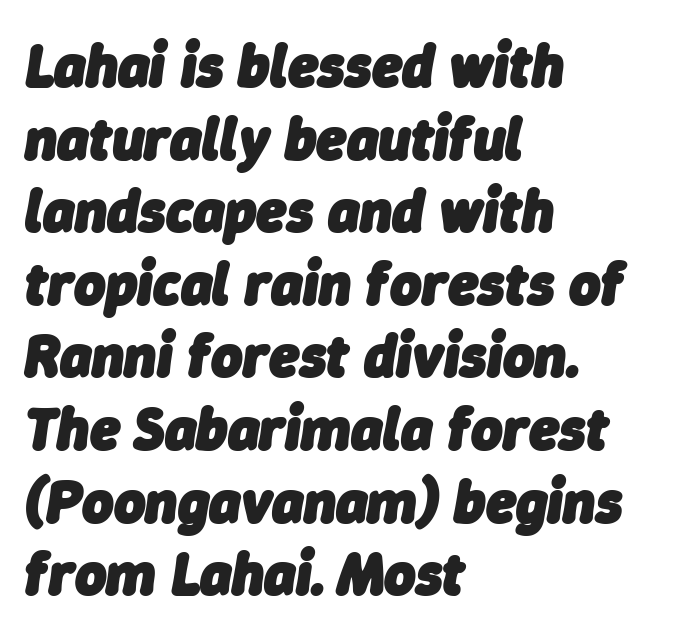
{"italic": "yes", "lean": "right", "slant_degrees": 9, "bold": "yes", "weight": "heavy", "width": "normal", "stroke_contrast": "low", "x_height": "medium", "monospaced": "no", "underline": "no", "align": "left", "line_spacing_ratio": 1.21, "letter_spacing": "normal", "letter_spacing_em": 0.0, "glyph_px": 60}
